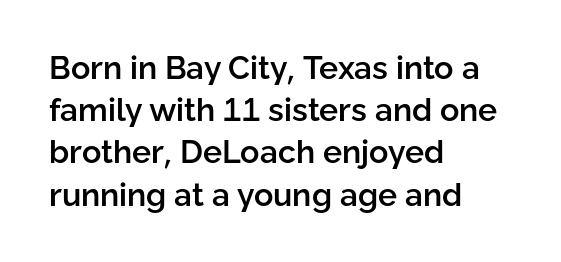
{"serif": "no", "italic": "no", "bold": "semi", "weight": "semibold", "width": "normal", "stroke_contrast": "low", "x_height": "medium", "monospaced": "no", "underline": "no", "align": "left", "line_spacing": "normal", "line_spacing_ratio": 1.32, "letter_spacing": "normal", "letter_spacing_em": 0.0, "glyph_px": 32}
